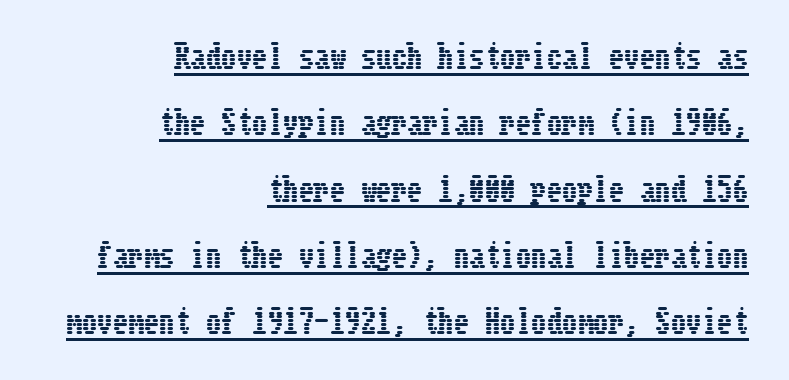
Nope, not italic — everything's standing straight. Notice how a bar underscores the lettering throughout. Vertical spacing — loose. Does the copy run flush right? Yes — the right margin is perfectly even. Short note: letters normally spaced.
